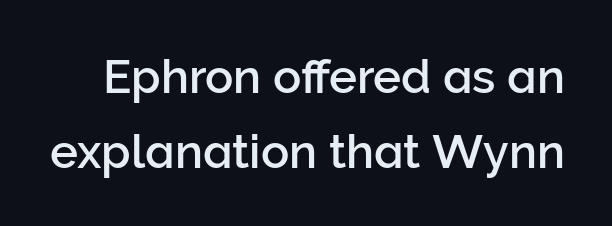
Q: Is the text italic (slanted)? A: No, it is upright.
Q: Is the typeface a serif or a sans-serif typeface? A: Sans-serif.
Q: Is the text underlined? A: No.
Q: Is the spacing between letters normal or unusually wide? A: Normal.
Q: Is the spacing between lines tight, normal or loose? A: Normal.
Q: Width (condensed, normal, or wide)? A: Normal.
Q: Stroke contrast? A: Low.
Q: x-height? A: Medium.
Q: Monospaced? A: No.
